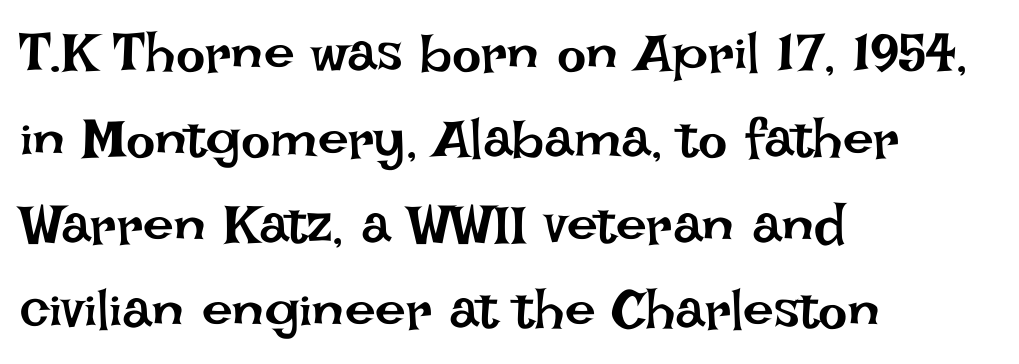
The lines sit at an ordinary, default distance from one another. Looks like regular typesetting: each glyph gets only the width it needs. The letters sit at their default tracking, neither squeezed nor spread. No heavy texture on the line: the type isn't bold. Compared with a centered layout, this one pins lines to the left instead. Every character sits straight up, as roman type does.
